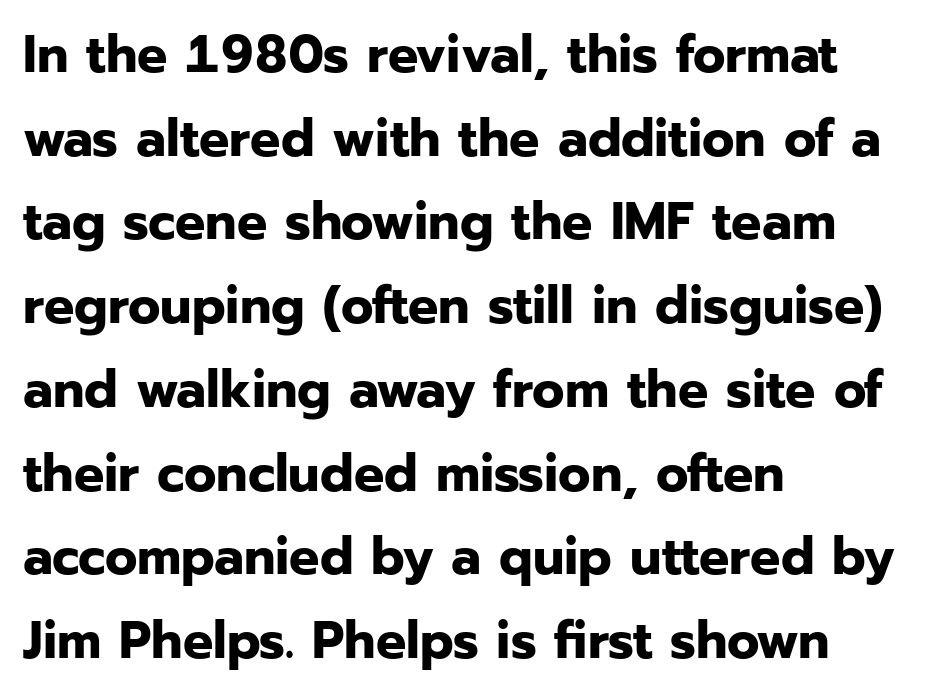
Italic: no, the glyphs are upright roman. These lines are set flush left with a ragged right edge. Bare-footed words on every line. Look at the bottom of the vertical strokes: they stop flat, with no serifs. The rendering keeps characters at their native spacing.
